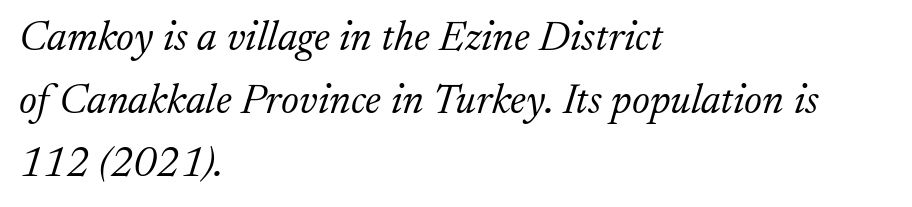
The image shows 42 px light serif type, italic (leaning right); set left-aligned, normal line spacing (1.5x), normal letter spacing, not underlined; low stroke contrast and a medium x-height.
